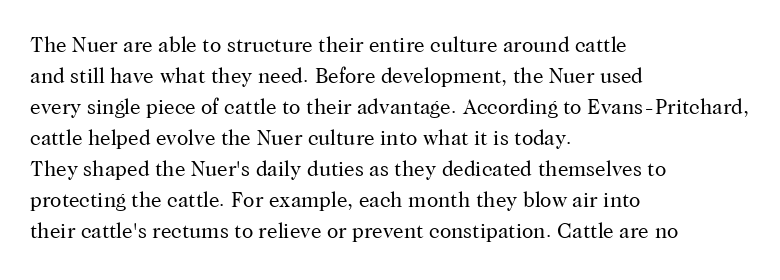
{"italic": "no", "bold": "no", "underline": "no", "align": "left", "line_spacing": "normal", "line_spacing_ratio": 1.48, "letter_spacing": "normal", "letter_spacing_em": 0.0, "glyph_px": 21}
